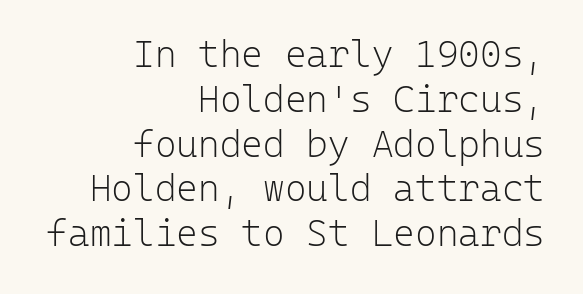
The image shows 37 px light sans-serif type, upright, monospaced; set right-aligned, line spacing 1.21x, normal letter spacing, not underlined; low stroke contrast and a medium x-height.
